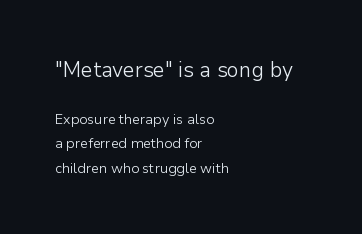
The passage shown has conventional tracking throughout. The passage is arranged the way most books set body copy — flush left. Only glyphs here, with clear space below each row. Stem width sits at or under what a default text font uses. The lettering holds an erect, upright posture throughout. The first block has been scaled up relative to the second.
